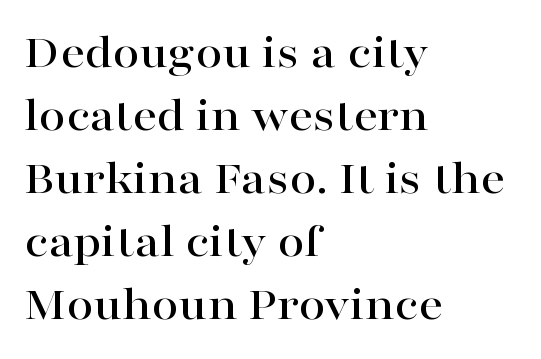
The words here are not underlined. There is no visible air inserted between adjacent glyphs. Notice how the passage keeps a crisp vertical edge on the left only. Serif or sans? Serif — the stroke terminals have little feet. Quick note: not italic, upright.
